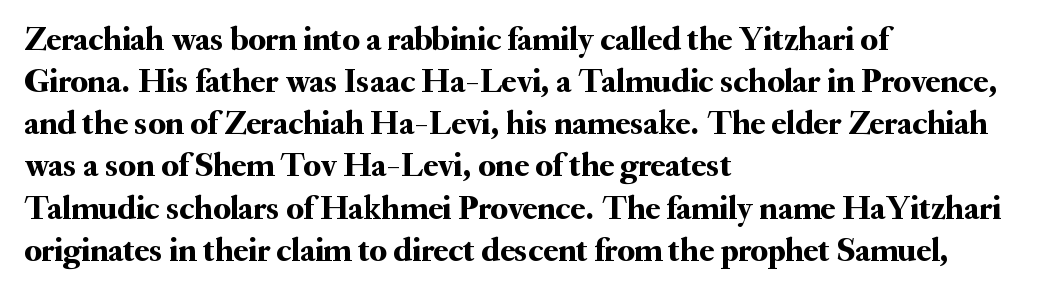
The image shows 34 px serif type, upright; set left-aligned, line spacing 1.24x, normal letter spacing, not underlined; medium stroke contrast and a small x-height.
